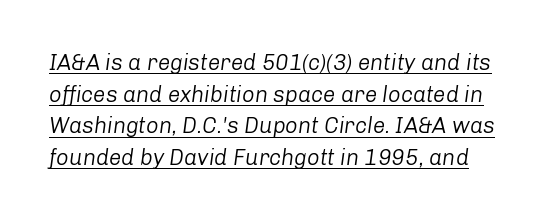
The image shows 22 px text type, italic (leaning right); set normal line spacing (1.44x), normal letter spacing, underlined.
